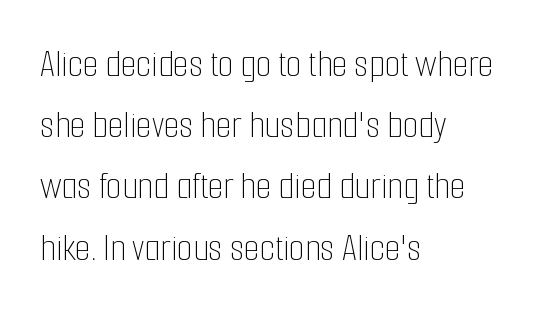
Q: Is the text bold? A: No.
Q: Is the text italic (slanted)? A: No, it is upright.
Q: Is the text underlined? A: No.
Q: How is the paragraph aligned? A: Left-aligned.
Q: Is the spacing between letters normal or unusually wide? A: Normal.
Q: Is the spacing between lines tight, normal or loose? A: Normal.
Q: Width (condensed, normal, or wide)? A: Condensed.
Q: Stroke contrast? A: Low.
Q: x-height? A: Medium.
Q: Monospaced? A: No.
